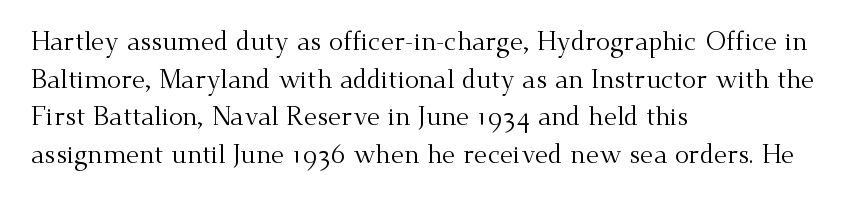
Q: Is the text bold? A: No.
Q: Is the text italic (slanted)? A: No, it is upright.
Q: Is the text underlined? A: No.
Q: How is the paragraph aligned? A: Left-aligned.
Q: Is the spacing between letters normal or unusually wide? A: Normal.
Q: Is the spacing between lines tight, normal or loose? A: Normal.
